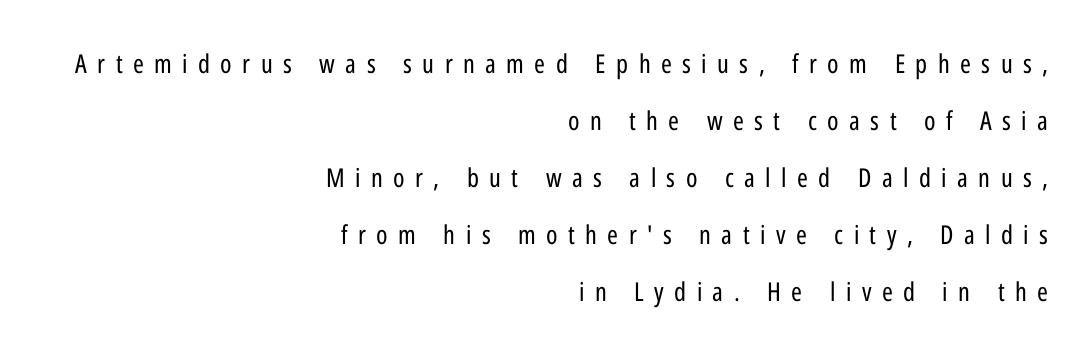
Check under the words: just untouched page. In terms of leading, this rendering errs on the spacious side. Where is the straight margin? On the right. Notice how the stems are strictly vertical — no italics here.
